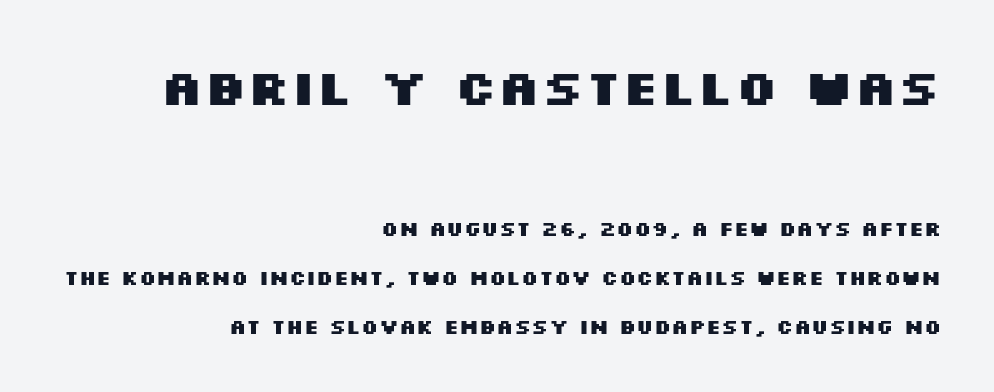
The image shows 50 px heavy, wide sans-serif type, upright; set right-aligned, loose line spacing (2.44x), normal letter spacing, not underlined; the first (top) block is 2.5x larger; medium stroke contrast and a large x-height.
